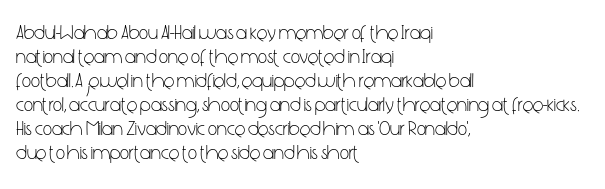
Q: Is the text bold? A: No.
Q: Is the text italic (slanted)? A: No, it is upright.
Q: Is the text underlined? A: No.
Q: How is the paragraph aligned? A: Left-aligned.
Q: Is the spacing between letters normal or unusually wide? A: Normal.
